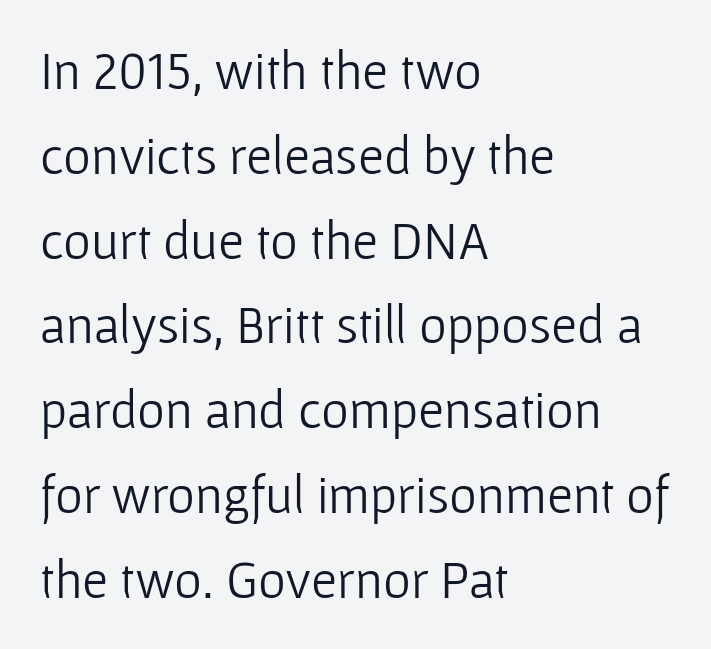
{"serif": "no", "italic": "no", "bold": "no", "weight": "light", "width": "normal", "stroke_contrast": "low", "x_height": "medium", "monospaced": "no", "underline": "no", "align": "left", "line_spacing": "normal", "line_spacing_ratio": 1.6, "letter_spacing": "normal", "letter_spacing_em": 0.0, "glyph_px": 53}
